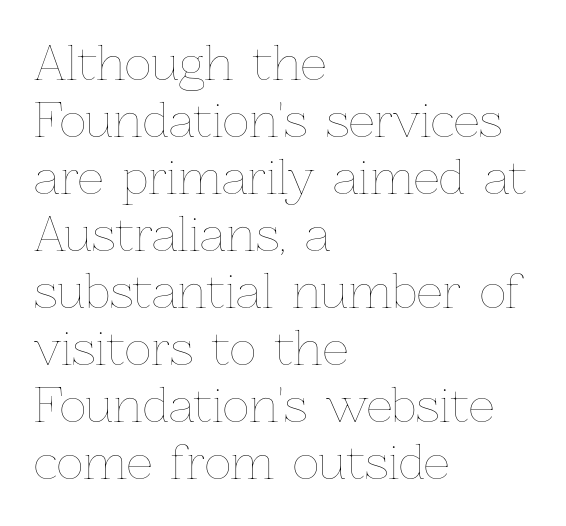
Q: Is the text bold? A: No.
Q: Is the text italic (slanted)? A: No, it is upright.
Q: Is the text underlined? A: No.
Q: How is the paragraph aligned? A: Left-aligned.
Q: Is the spacing between letters normal or unusually wide? A: Normal.
Q: Width (condensed, normal, or wide)? A: Normal.
Q: Stroke contrast? A: Low.
Q: x-height? A: Medium.
Q: Monospaced? A: No.
